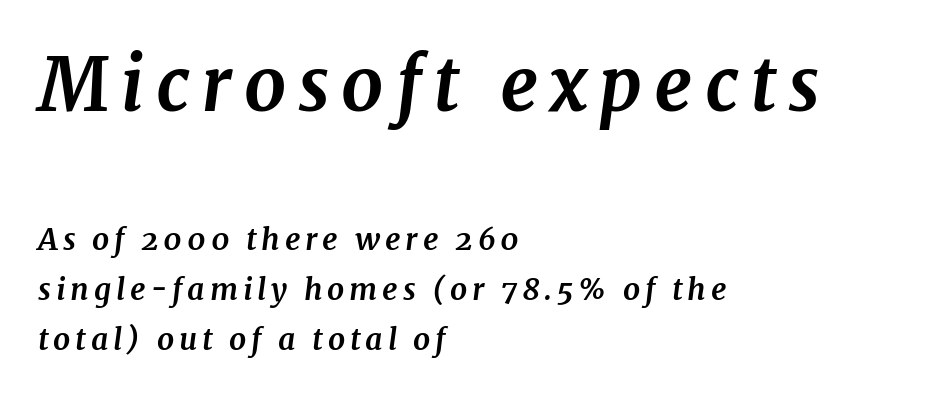
Stroke terminals: seriffed. These two chunks differ in scale, with the top chunk taking the larger measure. What's the leading like? Ordinary, nothing unusual. Letters rest on an invisible, unmarked baseline.
